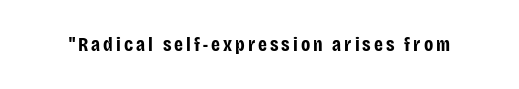
The image shows 20 px bold type, upright; set not underlined.
